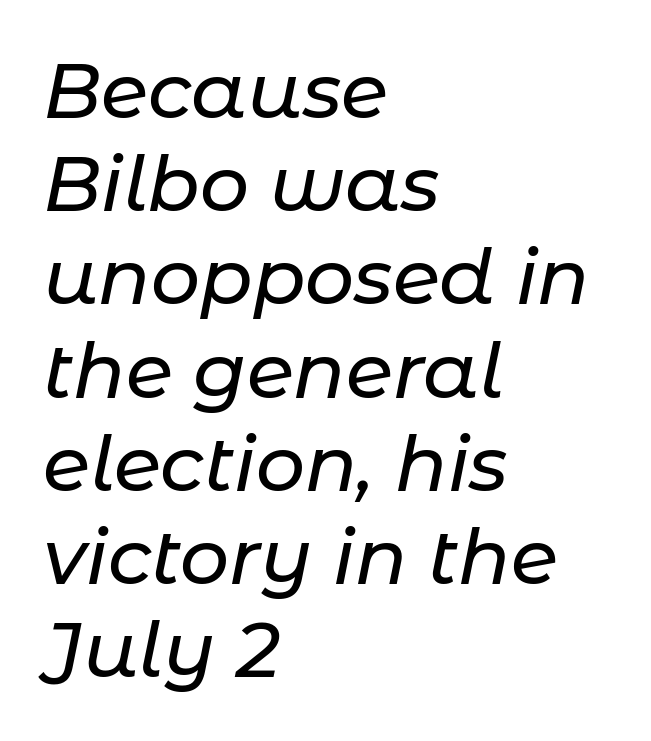
{"italic": "yes", "lean": "right", "slant_degrees": 11, "width": "normal", "stroke_contrast": "low", "x_height": "medium", "monospaced": "no", "underline": "no", "align": "left", "line_spacing_ratio": 1.21, "letter_spacing": "normal", "letter_spacing_em": 0.0, "glyph_px": 77}
